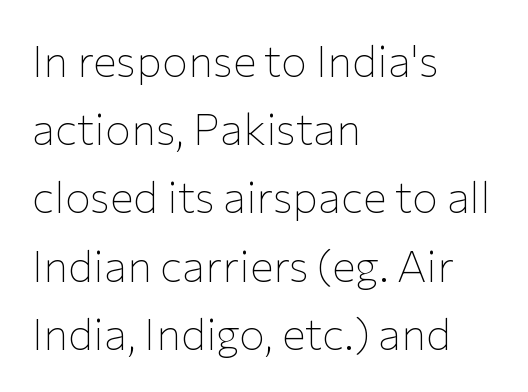
Q: Is the text bold? A: No.
Q: Is the text italic (slanted)? A: No, it is upright.
Q: Is the typeface a serif or a sans-serif typeface? A: Sans-serif.
Q: Is the text underlined? A: No.
Q: How is the paragraph aligned? A: Left-aligned.
Q: Is the spacing between letters normal or unusually wide? A: Normal.
Q: Is the spacing between lines tight, normal or loose? A: Normal.
Q: Width (condensed, normal, or wide)? A: Normal.
Q: Stroke contrast? A: Low.
Q: x-height? A: Medium.
Q: Monospaced? A: No.
